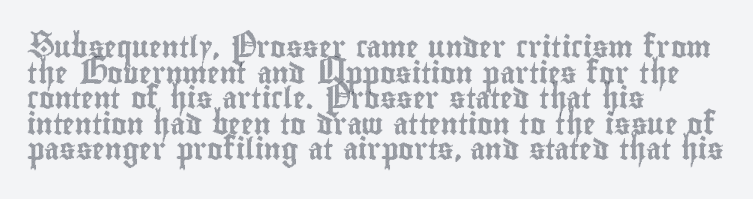
Line beginnings align vertically; line endings do not. Posture: vertical. A typesetter would call this zero additional tracking. The baseline area is clear.
